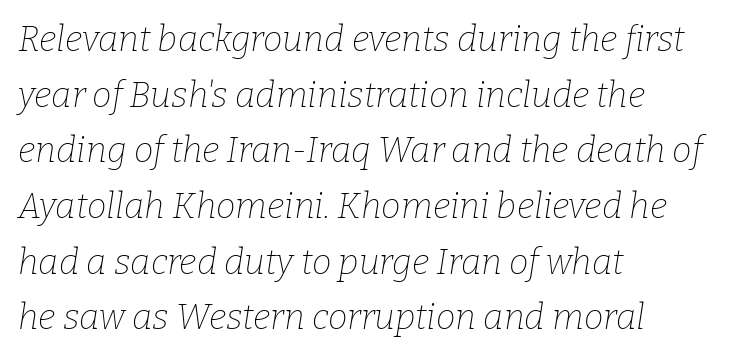
{"serif": "yes", "italic": "yes", "lean": "right", "slant_degrees": 9, "bold": "no", "weight": "thin", "width": "normal", "stroke_contrast": "low", "x_height": "medium", "monospaced": "no", "underline": "no", "align": "left", "line_spacing": "normal", "line_spacing_ratio": 1.59, "letter_spacing": "normal", "letter_spacing_em": 0.0, "glyph_px": 35}
